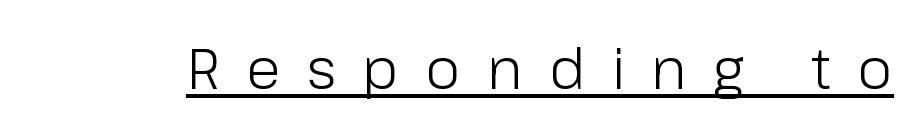
{"serif": "no", "italic": "no", "bold": "no", "weight": "light", "width": "normal", "stroke_contrast": "low", "x_height": "medium", "monospaced": "no", "underline": "yes", "letter_spacing": "wide", "letter_spacing_em": 0.46, "glyph_px": 57}
